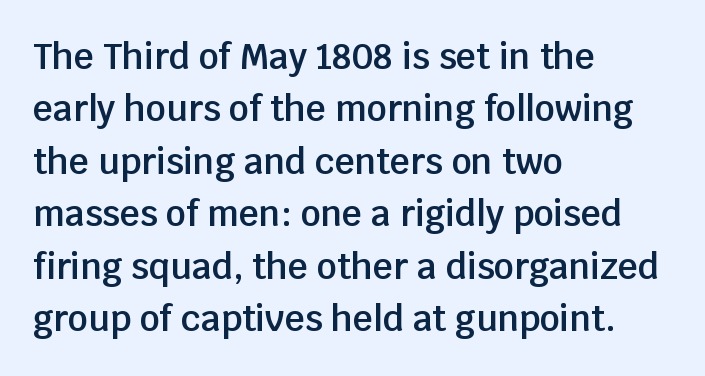
The image shows 35 px semibold sans-serif type, upright; set left-aligned, normal line spacing (1.5x), normal letter spacing, not underlined; low stroke contrast and a large x-height.
